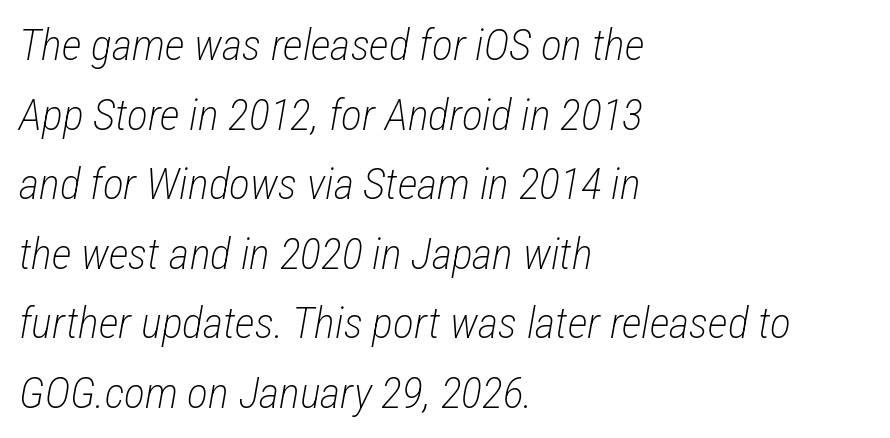
Looks like regular typesetting: each glyph gets only the width it needs. The leading is moderate, giving the passage an even texture. Horizontal alignment here is leftward, the default for most running prose. Would a proofreader flag this as italicized? Yes.
